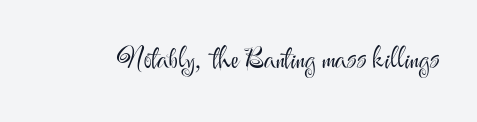
The image shows 28 px light sans-serif type; set normal letter spacing, not underlined; medium stroke contrast and a small x-height.
